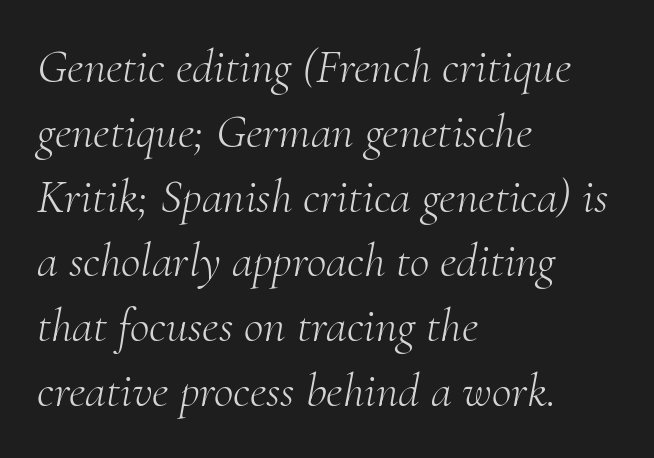
Q: Is the text bold? A: No.
Q: Is the text italic (slanted)? A: Yes, it leans right by about 10 degrees.
Q: Is the typeface a serif or a sans-serif typeface? A: Serif.
Q: Is the text underlined? A: No.
Q: How is the paragraph aligned? A: Left-aligned.
Q: Is the spacing between letters normal or unusually wide? A: Normal.
Q: Is the spacing between lines tight, normal or loose? A: Normal.
Q: Width (condensed, normal, or wide)? A: Normal.
Q: Stroke contrast? A: Medium.
Q: x-height? A: Small.
Q: Monospaced? A: No.
